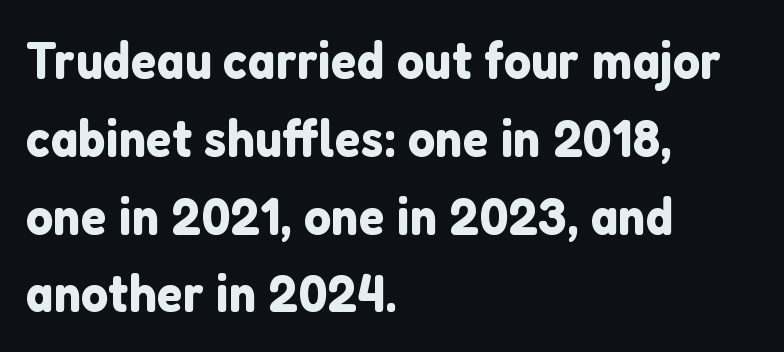
{"serif": "no", "italic": "no", "width": "normal", "stroke_contrast": "low", "x_height": "medium", "monospaced": "no", "underline": "no", "align": "left", "line_spacing": "normal", "line_spacing_ratio": 1.44, "letter_spacing": "normal", "letter_spacing_em": 0.0, "glyph_px": 54}
